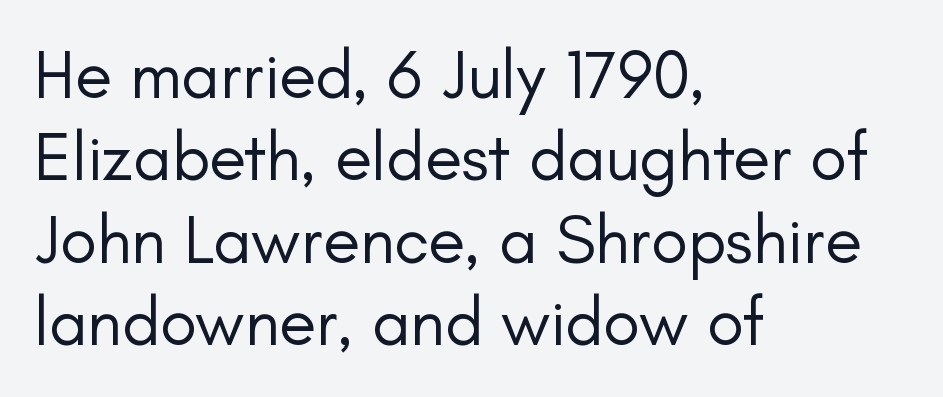
This rendering features lettering with no underline. The paragraph has a hard left edge and a soft right edge. This reads as an unemphasized weight, regular at the heaviest. Do the letters lean? They stand straight. The type family on display is of the sans-serif kind. The face used here is proportionally spaced, like ordinary book or web type.
